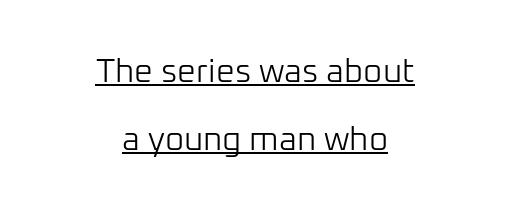
Q: Is the text bold? A: No.
Q: Is the text italic (slanted)? A: No, it is upright.
Q: Is the typeface a serif or a sans-serif typeface? A: Sans-serif.
Q: Is the text underlined? A: Yes.
Q: How is the paragraph aligned? A: Centered.
Q: Is the spacing between letters normal or unusually wide? A: Normal.
Q: Is the spacing between lines tight, normal or loose? A: Loose.
Q: Width (condensed, normal, or wide)? A: Normal.
Q: Stroke contrast? A: Low.
Q: x-height? A: Medium.
Q: Monospaced? A: No.
